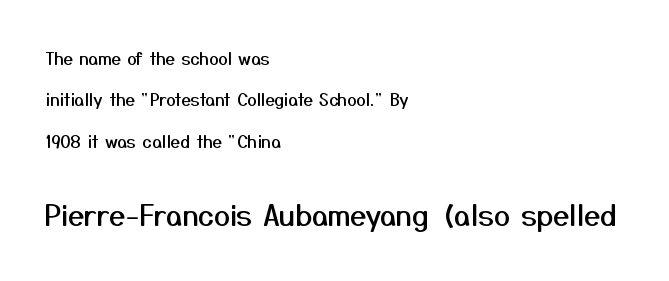
Short and long lines alike share a common starting point at left. The letters advance in unequal steps, a hallmark of proportional type. Vertical spacing — loose. The specimen reads as upright at a glance. A typesetter would label this face a sans. Type size steps up from the first block to the second.
